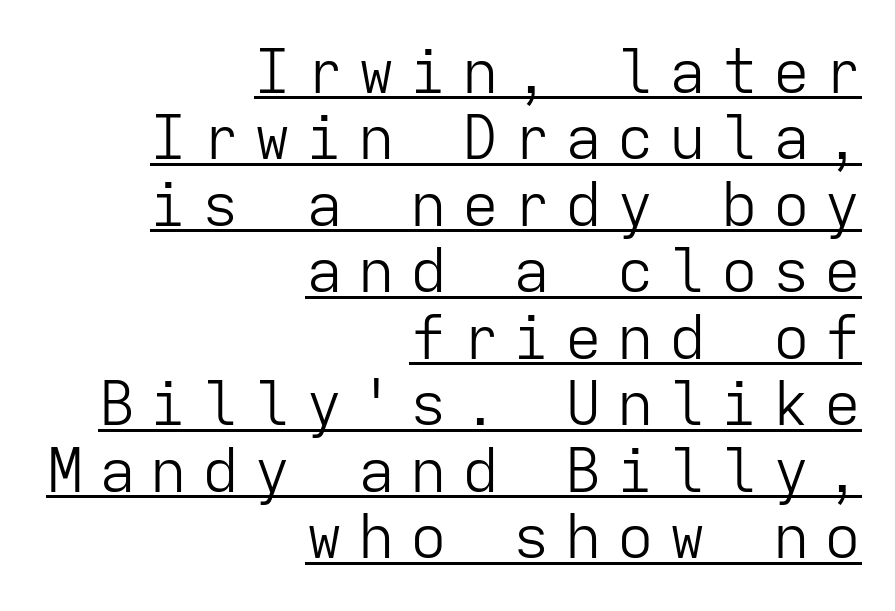
{"serif": "no", "italic": "no", "bold": "no", "weight": "light", "width": "normal", "stroke_contrast": "low", "x_height": "medium", "monospaced": "yes", "underline": "yes", "align": "right", "line_spacing": "tight", "line_spacing_ratio": 1.09, "letter_spacing": "wide", "letter_spacing_em": 0.25, "glyph_px": 61}
